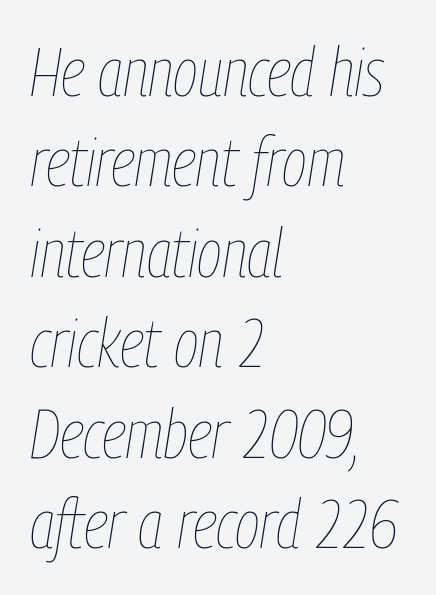
Q: Is the text bold? A: No.
Q: Is the text italic (slanted)? A: Yes, it leans right by about 9 degrees.
Q: Is the text underlined? A: No.
Q: How is the paragraph aligned? A: Left-aligned.
Q: Is the spacing between letters normal or unusually wide? A: Normal.
Q: Is the spacing between lines tight, normal or loose? A: Normal.
Q: Width (condensed, normal, or wide)? A: Condensed.
Q: Stroke contrast? A: Low.
Q: x-height? A: Medium.
Q: Monospaced? A: No.
